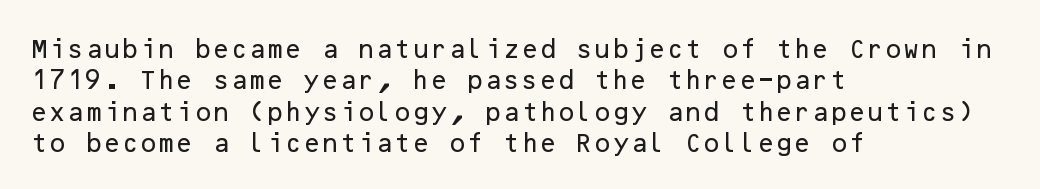
{"italic": "no", "underline": "no", "align": "left", "line_spacing": "normal", "line_spacing_ratio": 1.49, "letter_spacing": "normal", "letter_spacing_em": 0.0, "glyph_px": 21}
